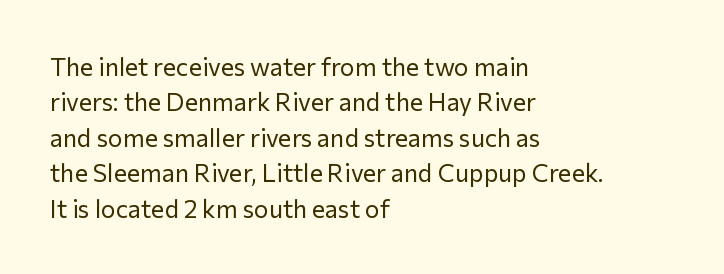
Plain, unruled lines of type. Is the type heavy? It reads as light-to-regular instead. Interline gaps are of average width in this sample. In terms of posture, this sample is upright. These lines are set flush left with a ragged right edge. Nothing unusual about the tracking: characters are spaced as the font intends.
